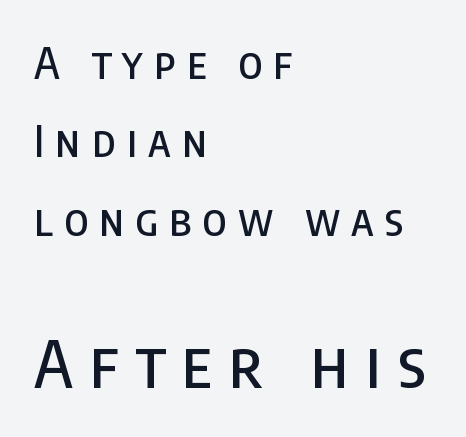
Q: Is the text italic (slanted)? A: No, it is upright.
Q: Is the typeface a serif or a sans-serif typeface? A: Sans-serif.
Q: Is the text underlined? A: No.
Q: How is the paragraph aligned? A: Left-aligned.
Q: Is the spacing between letters normal or unusually wide? A: Unusually wide.
Q: Which block of text is set in a larger size, the first (top) or the second (bottom)? A: The second (bottom) one.
Q: Width (condensed, normal, or wide)? A: Condensed.
Q: Stroke contrast? A: Low.
Q: x-height? A: Large.
Q: Monospaced? A: No.
